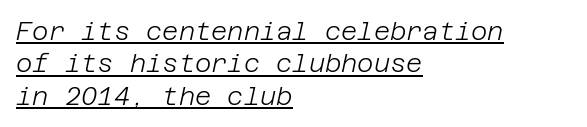
Q: Is the text bold? A: No.
Q: Is the text italic (slanted)? A: Yes, it leans right by about 12 degrees.
Q: Is the text underlined? A: Yes.
Q: How is the paragraph aligned? A: Left-aligned.
Q: Is the spacing between letters normal or unusually wide? A: Normal.
Q: Is the spacing between lines tight, normal or loose? A: Normal.
